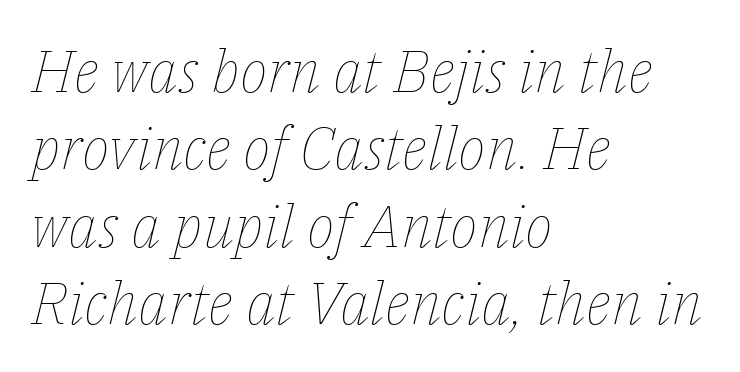
{"italic": "yes", "lean": "right", "slant_degrees": 14, "bold": "no", "weight": "thin", "width": "normal", "stroke_contrast": "low", "x_height": "medium", "monospaced": "no", "underline": "no", "align": "left", "line_spacing": "normal", "line_spacing_ratio": 1.31, "letter_spacing": "normal", "letter_spacing_em": 0.0, "glyph_px": 59}
